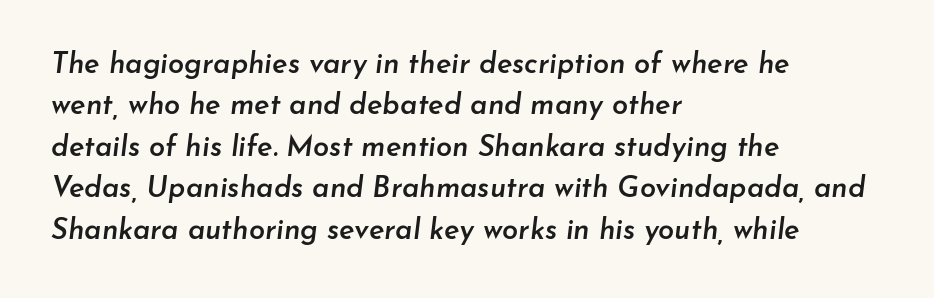
{"italic": "yes", "lean": "right", "slant_degrees": 7, "bold": "semi", "weight": "semibold", "width": "normal", "stroke_contrast": "low", "x_height": "small", "monospaced": "no", "underline": "no", "align": "left", "line_spacing": "normal", "line_spacing_ratio": 1.43, "letter_spacing": "normal", "letter_spacing_em": 0.0, "glyph_px": 29}
